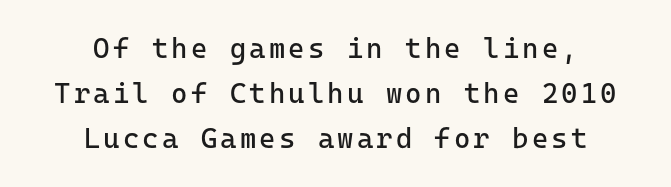
The image shows 28 px regular-weight sans-serif type, upright; set centered, normal line spacing (1.6x), not underlined; low stroke contrast and a medium x-height.
